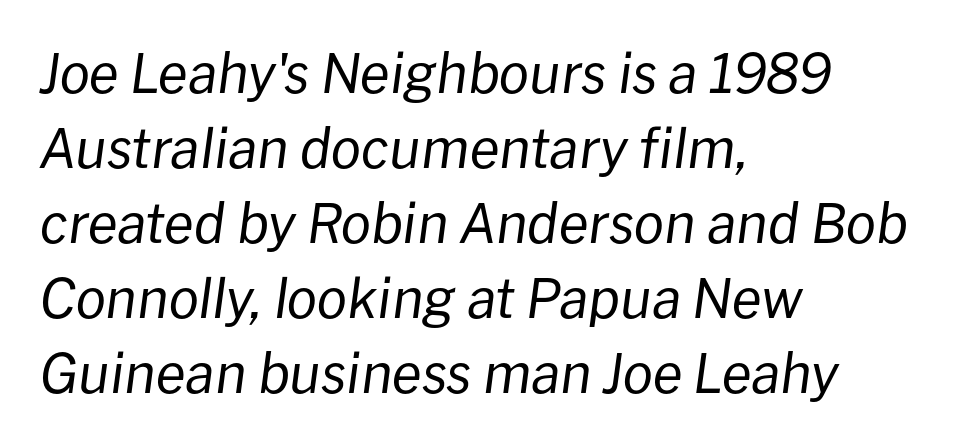
{"italic": "yes", "lean": "right", "slant_degrees": 8, "bold": "no", "weight": "regular", "width": "normal", "stroke_contrast": "low", "x_height": "medium", "monospaced": "no", "underline": "no", "align": "left", "line_spacing": "normal", "line_spacing_ratio": 1.39, "letter_spacing": "normal", "letter_spacing_em": 0.0, "glyph_px": 54}
